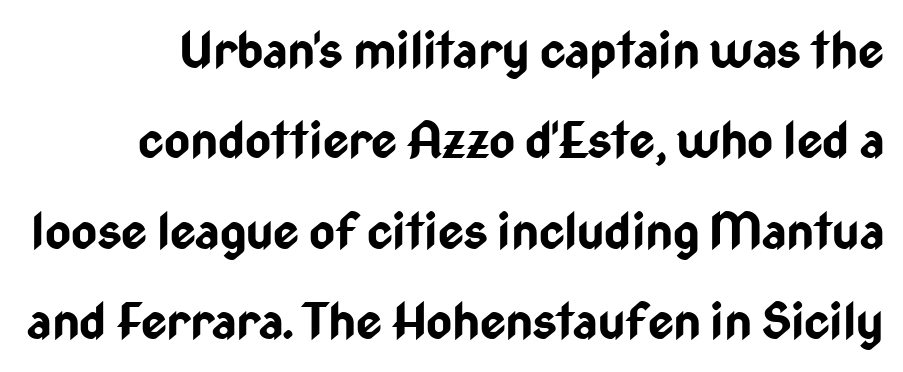
Grotesque or geometric, the face here clearly has no serifs. The letterforms sit shoulder to shoulder at normal distance. Letters rest on an invisible, unmarked baseline. Each glyph is drawn with heavy, bold strokes.
